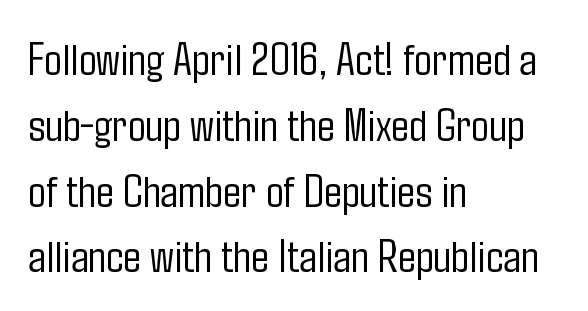
Q: Is the text bold? A: No.
Q: Is the text italic (slanted)? A: No, it is upright.
Q: Is the typeface a serif or a sans-serif typeface? A: Sans-serif.
Q: Is the text underlined? A: No.
Q: How is the paragraph aligned? A: Left-aligned.
Q: Is the spacing between letters normal or unusually wide? A: Normal.
Q: Is the spacing between lines tight, normal or loose? A: Normal.
Q: Width (condensed, normal, or wide)? A: Condensed.
Q: Stroke contrast? A: Low.
Q: x-height? A: Medium.
Q: Monospaced? A: No.
